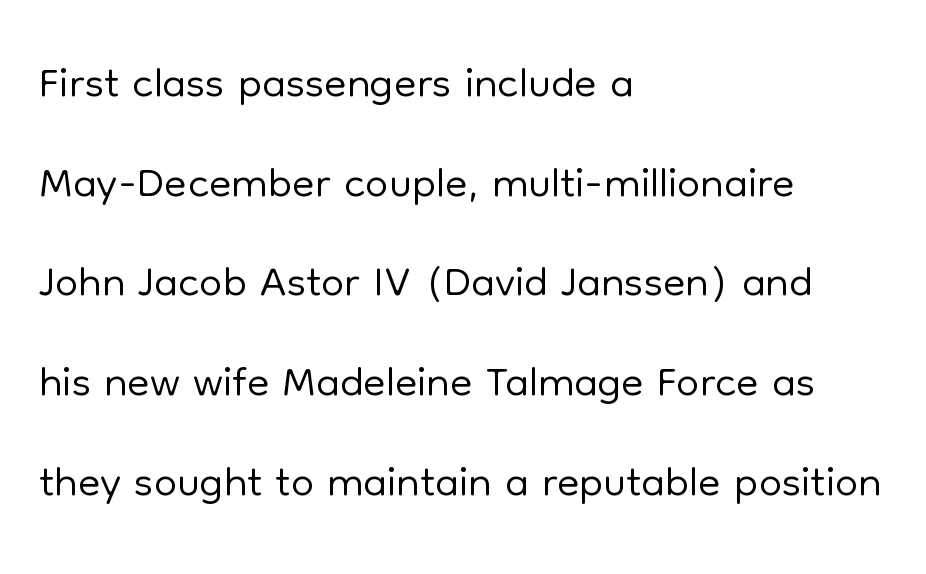
The image shows 66 px light sans-serif type, upright; set left-aligned, normal line spacing (1.51x), normal letter spacing, not underlined; low stroke contrast and a medium x-height.
